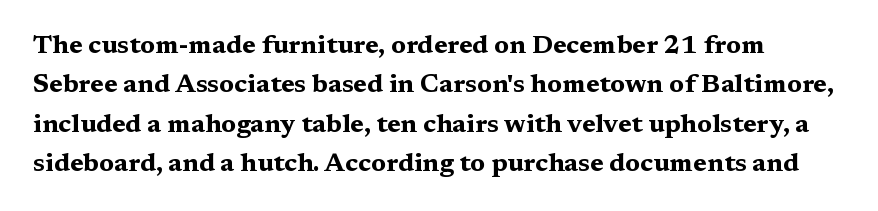
The image shows 26 px bold type, upright; set normal line spacing (1.51x), normal letter spacing, not underlined.
